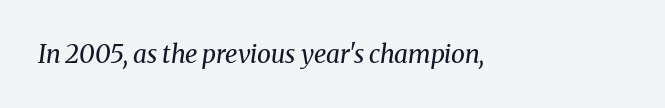
Q: Is the text bold? A: No.
Q: Is the text italic (slanted)? A: Yes, it leans right by about 8 degrees.
Q: Is the text underlined? A: No.
Q: Is the spacing between letters normal or unusually wide? A: Normal.
